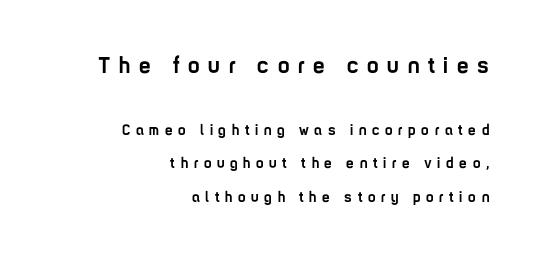
Unlike italic type, these characters show no tilt at all. Beneath every word, the page is bare. In CSS terms this would be text-align: right. A dark, heavy texture on the line: the type is bold. Each word looks stretched out because of the extra space between its letters. Which of the two is more prominent by size? The first, at the top.
